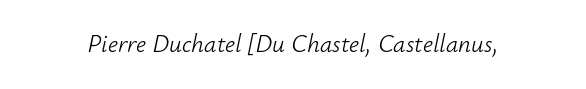
The image shows 25 px text type, italic (leaning right); set normal letter spacing, not underlined.
